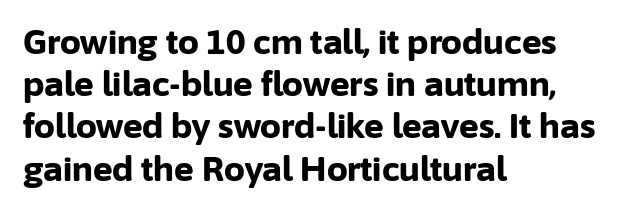
The image shows 33 px bold sans-serif type, upright; set left-aligned, normal line spacing (1.28x), normal letter spacing, not underlined; low stroke contrast and a medium x-height.
